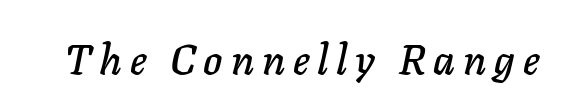
A typesetter would call this proportional, since set widths differ per character. Slanted lettering throughout. Anything drawn beneath the words? Only blank space.
